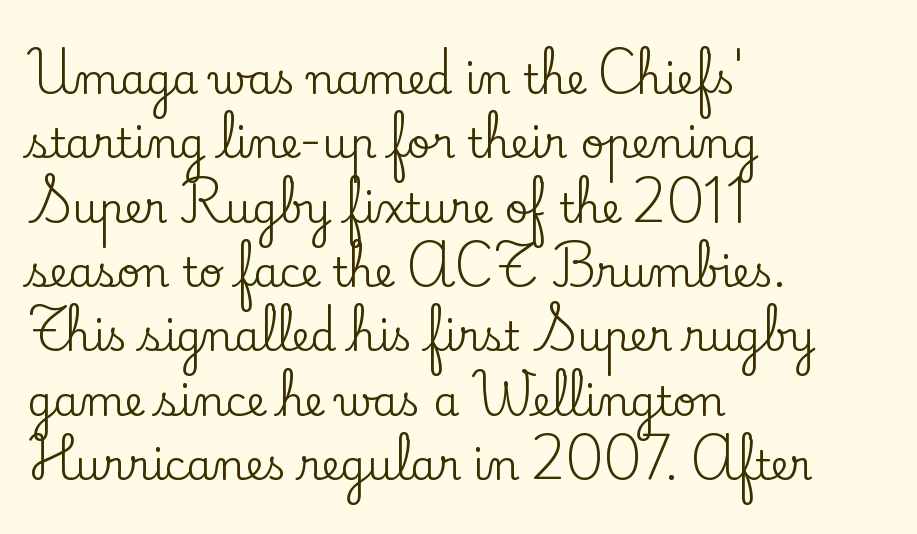
{"serif": "yes", "italic": "no", "width": "normal", "stroke_contrast": "low", "x_height": "small", "monospaced": "no", "underline": "no", "align": "left", "line_spacing": "normal", "line_spacing_ratio": 1.57, "letter_spacing": "normal", "letter_spacing_em": 0.0, "glyph_px": 41}
